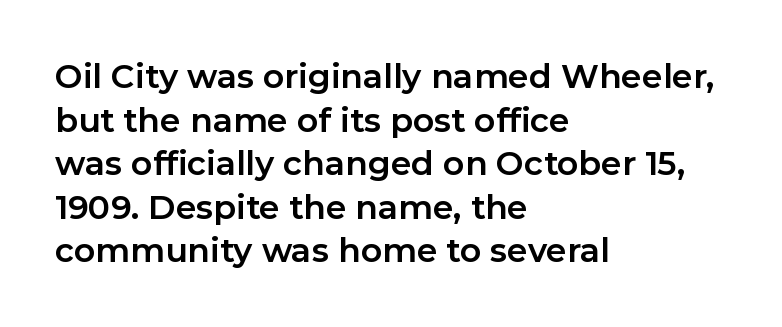
In terms of letterform style, serifs are entirely absent. The axis of the letterforms is exactly vertical. The words here are not underlined. Notice how the passage keeps a crisp vertical edge on the left only. In terms of leading, this rendering sits right in the middle. Weight: bold.
